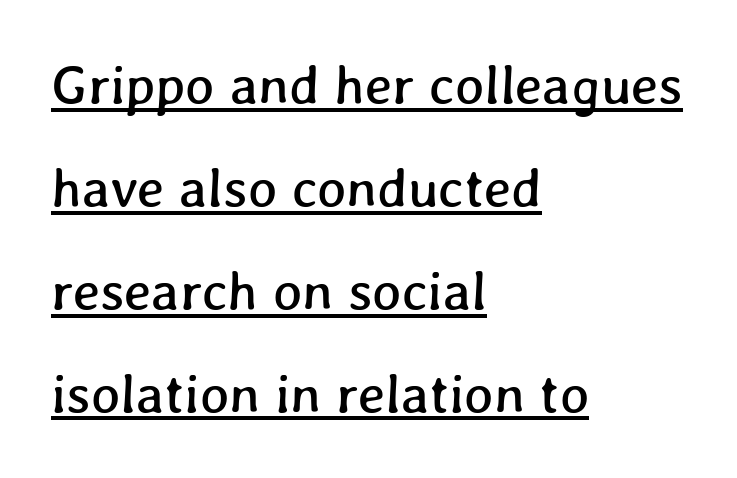
{"width": "normal", "stroke_contrast": "low", "x_height": "medium", "monospaced": "no", "underline": "yes", "align": "left", "line_spacing_ratio": 1.87, "letter_spacing": "normal", "letter_spacing_em": 0.0, "glyph_px": 55}
